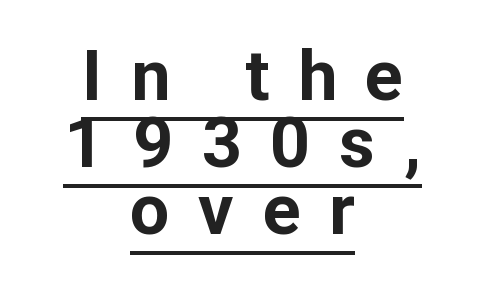
Q: Is the text bold? A: Yes.
Q: Is the text italic (slanted)? A: No, it is upright.
Q: Is the typeface a serif or a sans-serif typeface? A: Sans-serif.
Q: Is the text underlined? A: Yes.
Q: How is the paragraph aligned? A: Centered.
Q: Is the spacing between letters normal or unusually wide? A: Unusually wide.
Q: Is the spacing between lines tight, normal or loose? A: Tight.
Q: Width (condensed, normal, or wide)? A: Normal.
Q: Stroke contrast? A: Low.
Q: x-height? A: Medium.
Q: Monospaced? A: No.
